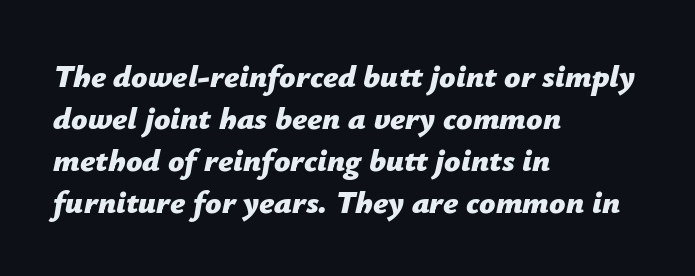
This sample keeps an unexceptional amount of space between lines. Proportional: the letters do not fall into vertical columns. The words here are not underlined. Italic? Definitely — the glyphs are oblique.
